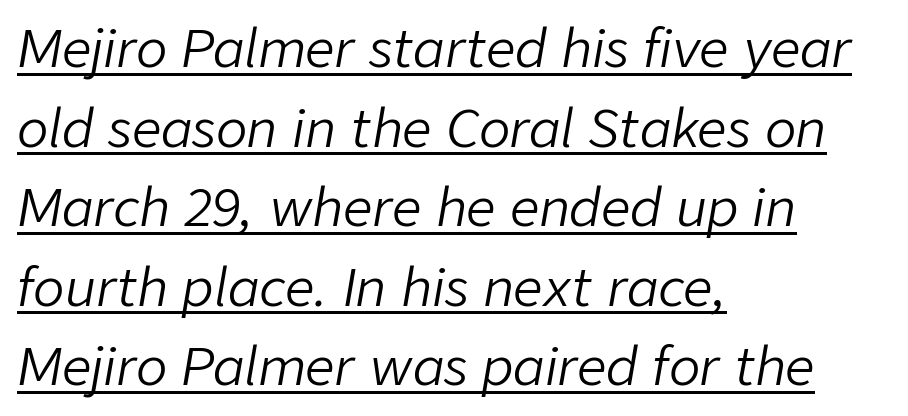
The image shows 52 px light type, italic (leaning right); set left-aligned, normal line spacing (1.53x), normal letter spacing, underlined; low stroke contrast and a medium x-height.
